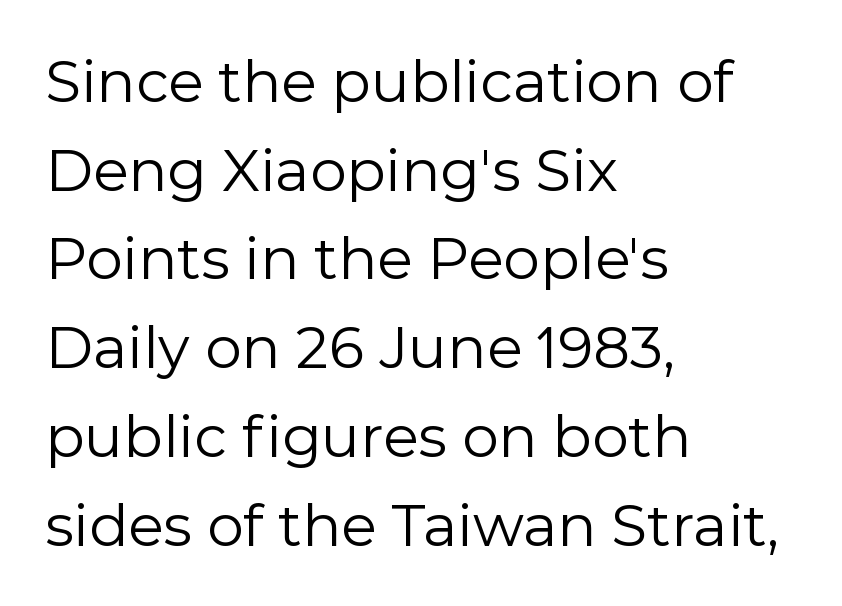
Q: Is the text bold? A: No.
Q: Is the text italic (slanted)? A: No, it is upright.
Q: Is the typeface a serif or a sans-serif typeface? A: Sans-serif.
Q: Is the text underlined? A: No.
Q: How is the paragraph aligned? A: Left-aligned.
Q: Is the spacing between letters normal or unusually wide? A: Normal.
Q: Is the spacing between lines tight, normal or loose? A: Normal.
Q: Width (condensed, normal, or wide)? A: Normal.
Q: x-height? A: Medium.
Q: Monospaced? A: No.
